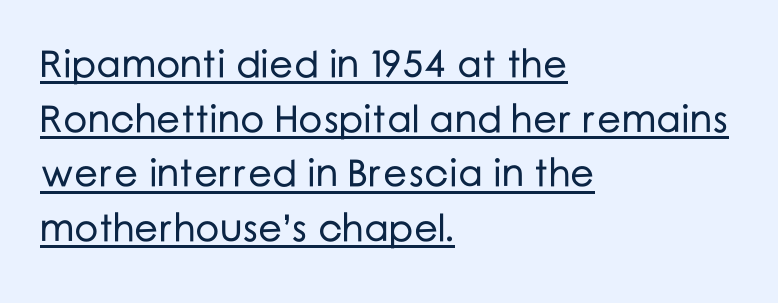
Here the designer chose a conventional face with non-uniform glyph widths. Is the letter spacing exaggerated? No — it looks like the ordinary default. Style check: upright. In terms of letterform style, serifs are entirely absent. These lines sit exactly where default settings would place them.
